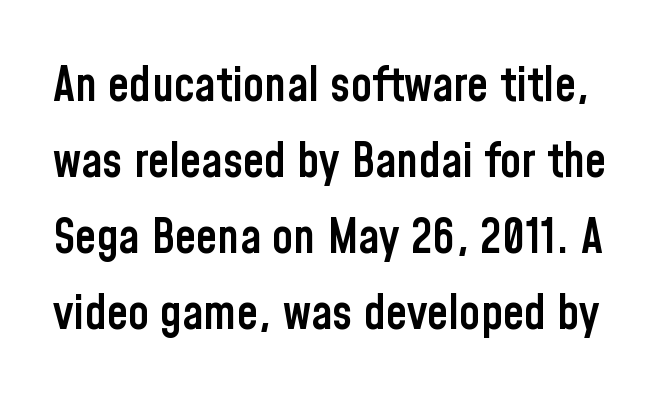
{"serif": "no", "italic": "no", "bold": "semi", "weight": "semibold", "width": "condensed", "stroke_contrast": "low", "x_height": "medium", "monospaced": "no", "underline": "no", "line_spacing": "normal", "line_spacing_ratio": 1.58, "letter_spacing": "normal", "letter_spacing_em": 0.0, "glyph_px": 48}
